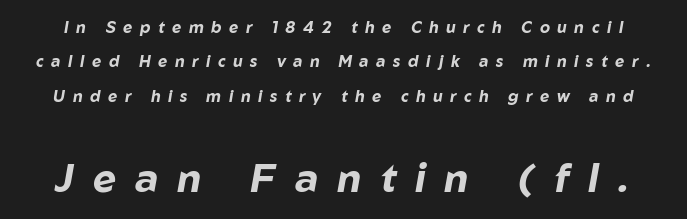
Scale increases going downward across the two blocks. Compared with typical paragraphs, the rows here are farther apart. Compared with typical body copy, the letter spacing here is much looser. Each glyph is drawn with heavy, bold strokes.
